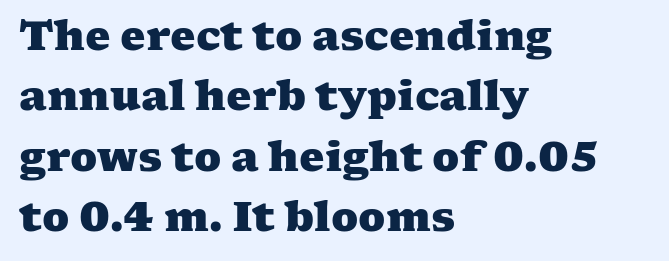
The image shows 40 px heavy, wide serif type; set left-aligned, normal line spacing (1.51x), normal letter spacing, not underlined; medium stroke contrast and a medium x-height.
